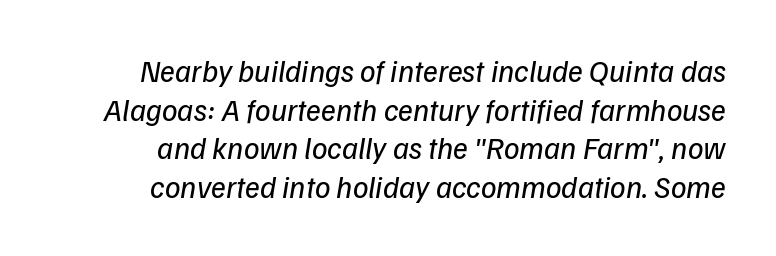
The image shows 31 px regular-weight sans-serif type; set normal line spacing (1.25x), normal letter spacing, not underlined; low stroke contrast and a medium x-height.
